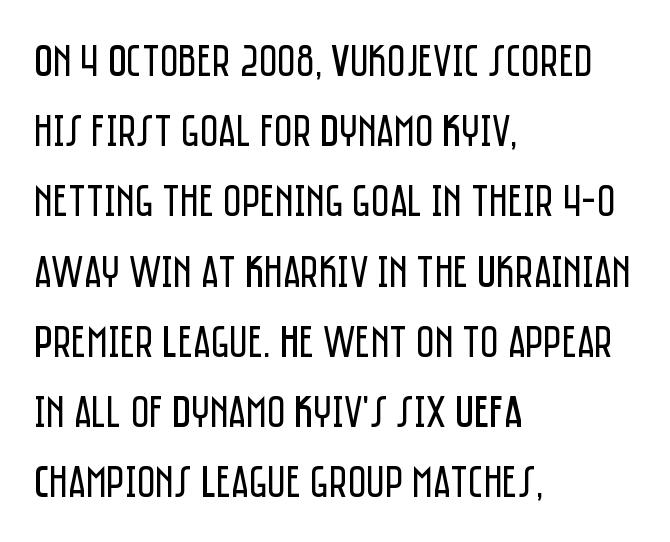
The image shows 45 px regular-weight, condensed sans-serif type, upright; set left-aligned, normal line spacing (1.56x), normal letter spacing, not underlined; low stroke contrast and a large x-height.
